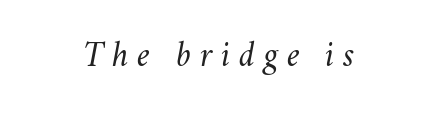
Q: Is the text bold? A: No.
Q: Is the text italic (slanted)? A: Yes, it leans right by about 11 degrees.
Q: Is the text underlined? A: No.
Q: Is the spacing between letters normal or unusually wide? A: Unusually wide.
Q: Width (condensed, normal, or wide)? A: Normal.
Q: Stroke contrast? A: Medium.
Q: x-height? A: Small.
Q: Monospaced? A: No.
